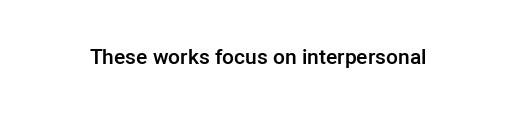
Q: Is the text bold? A: Semi-bold.
Q: Is the text italic (slanted)? A: No, it is upright.
Q: Is the text underlined? A: No.
Q: Is the spacing between letters normal or unusually wide? A: Normal.
